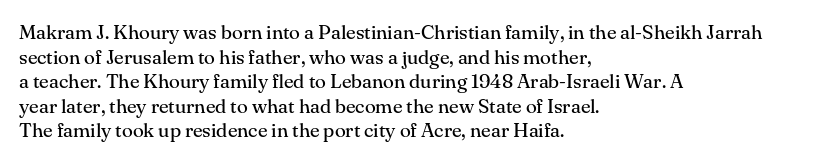
Casual observation: everything's shoved over to the left. This is not heavy type; no bold has been used. Italic? Not at all — the glyphs are vertical. The space beneath each line is pristine and unruled. No extra tracking has been applied to these lines.
